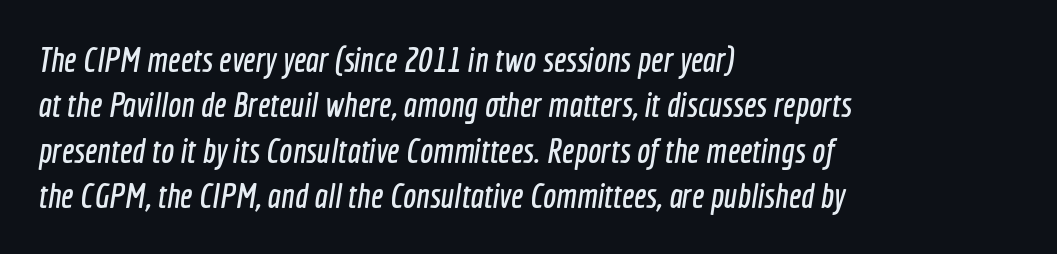
{"serif": "no", "width": "condensed", "x_height": "medium", "monospaced": "no", "underline": "no", "align": "left", "line_spacing": "normal", "line_spacing_ratio": 1.3, "letter_spacing": "normal", "letter_spacing_em": 0.0, "glyph_px": 35}
